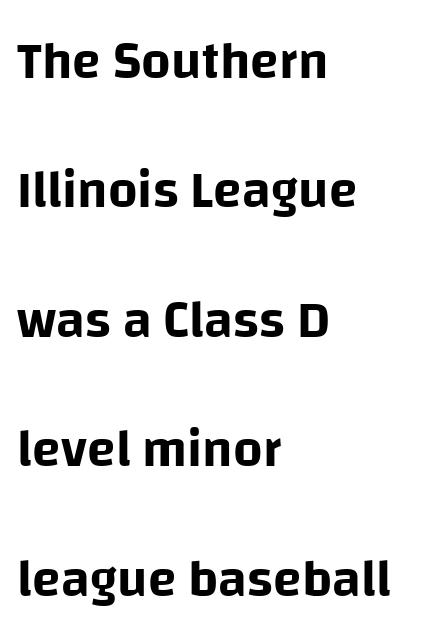
Vertical strokes here are truly vertical. The letters advance in unequal steps, a hallmark of proportional type. Observe the absence of serifs on each vertical stroke in this sample. In terms of letterspacing, this is plain default setting.
